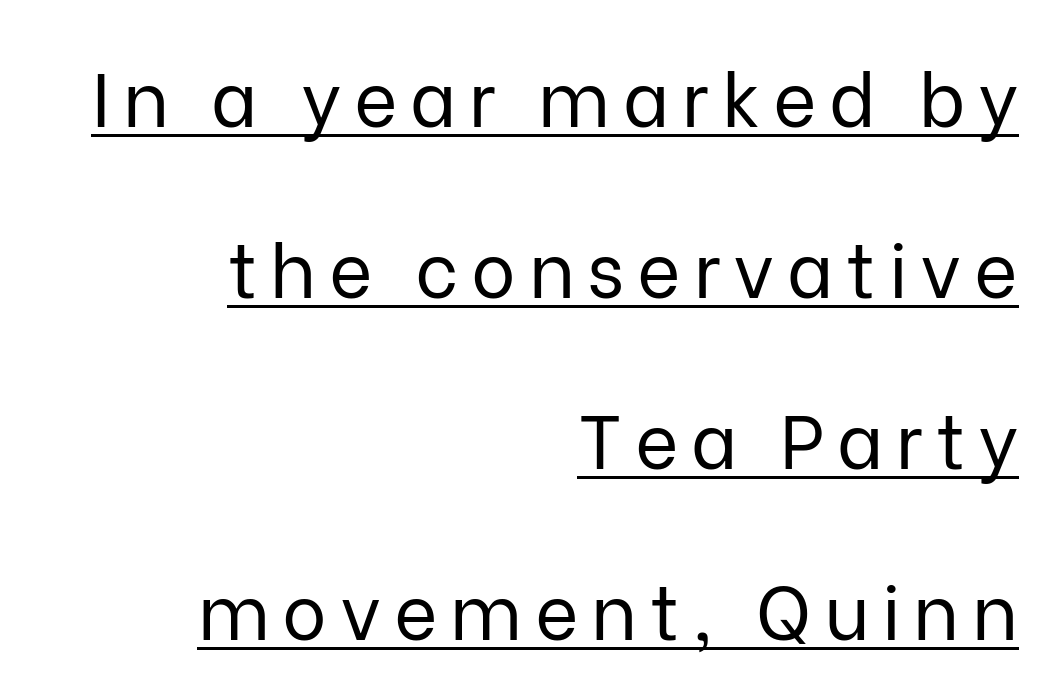
Q: Is the text bold? A: No.
Q: Is the text italic (slanted)? A: No, it is upright.
Q: Is the typeface a serif or a sans-serif typeface? A: Sans-serif.
Q: Is the text underlined? A: Yes.
Q: How is the paragraph aligned? A: Right-aligned.
Q: Is the spacing between lines tight, normal or loose? A: Loose.
Q: Width (condensed, normal, or wide)? A: Normal.
Q: Stroke contrast? A: Low.
Q: x-height? A: Medium.
Q: Monospaced? A: No.
